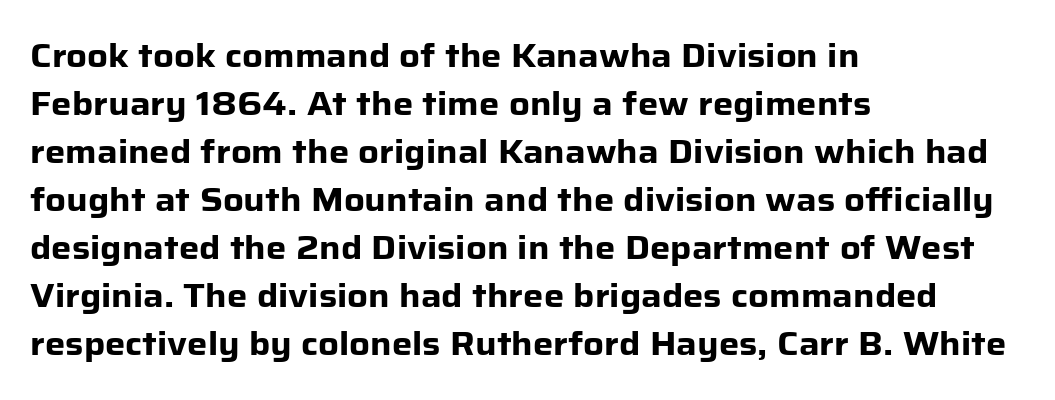
These lines are rendered in a variable-pitch font. These lines stack with their left ends in a neat column. The letters are bold, with thick, heavy strokes. The letters stand upright; this is a roman face. Type without underlining. Honestly, the row spacing looks completely unremarkable.
